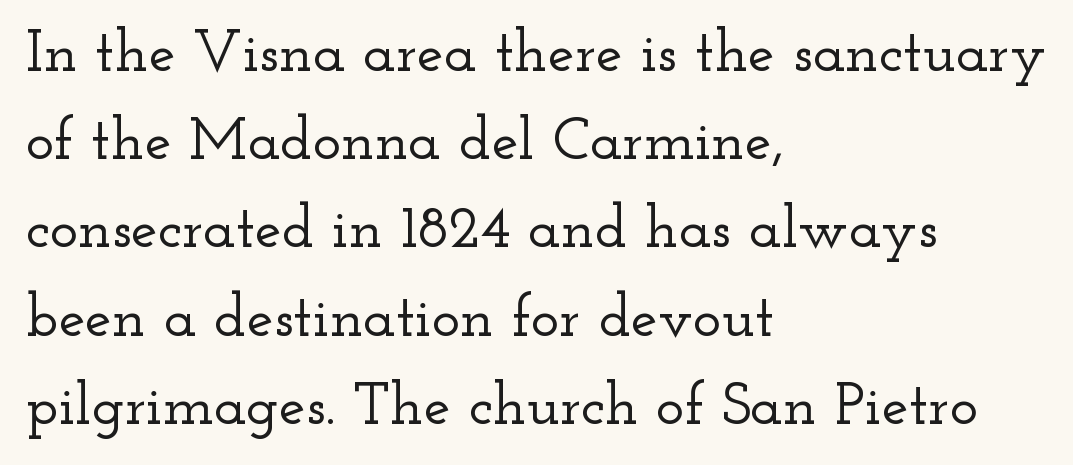
The lettering stays uniformly vertical, giving the passage a roman look. Lines of text with bare space underneath. The font family rendered here belongs to the serif group. Tracking value appears to be zero — textbook default spacing. A typesetter would call this proportional, since set widths differ per character. In terms of leading, this rendering sits right in the middle.
